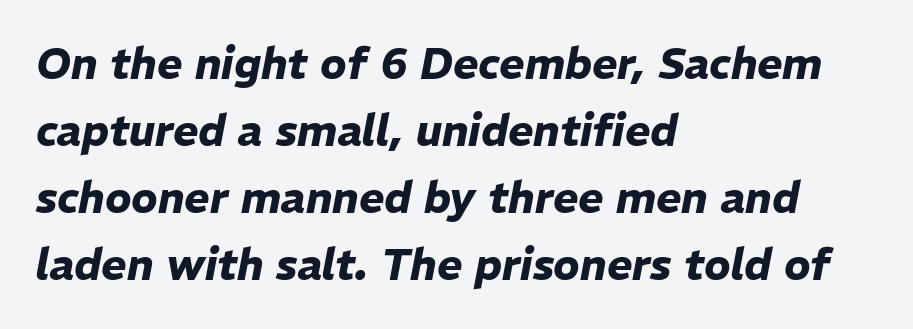
The image shows 43 px heavy type, italic (leaning right); set left-aligned, normal line spacing (1.56x), normal letter spacing, not underlined; low stroke contrast and a medium x-height.
